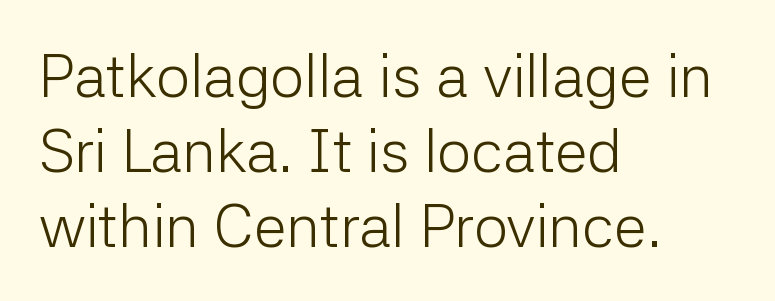
{"serif": "no", "italic": "no", "bold": "no", "weight": "light", "width": "normal", "stroke_contrast": "low", "x_height": "medium", "monospaced": "no", "underline": "no", "align": "left", "line_spacing": "normal", "line_spacing_ratio": 1.25, "letter_spacing": "normal", "letter_spacing_em": 0.0, "glyph_px": 60}
